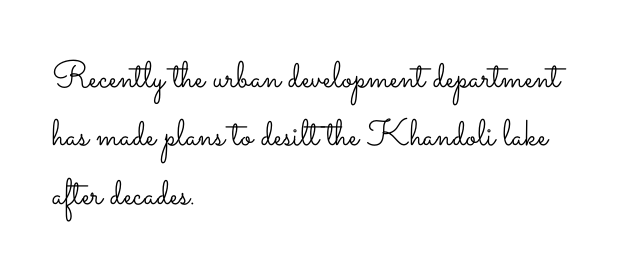
The image shows 37 px light, wide type; set left-aligned, normal line spacing (1.58x), normal letter spacing, not underlined; low stroke contrast and a small x-height.
